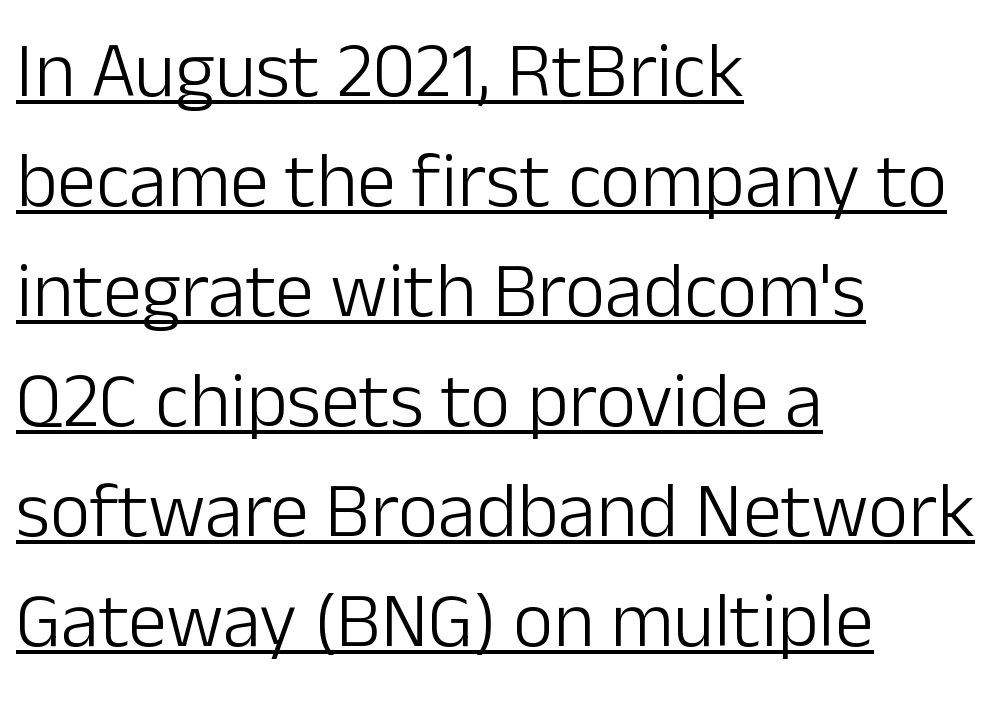
Q: Is the text bold? A: No.
Q: Is the text italic (slanted)? A: No, it is upright.
Q: Is the typeface a serif or a sans-serif typeface? A: Sans-serif.
Q: Is the text underlined? A: Yes.
Q: How is the paragraph aligned? A: Left-aligned.
Q: Is the spacing between letters normal or unusually wide? A: Normal.
Q: Is the spacing between lines tight, normal or loose? A: Normal.
Q: Width (condensed, normal, or wide)? A: Normal.
Q: Stroke contrast? A: Low.
Q: x-height? A: Medium.
Q: Monospaced? A: No.
